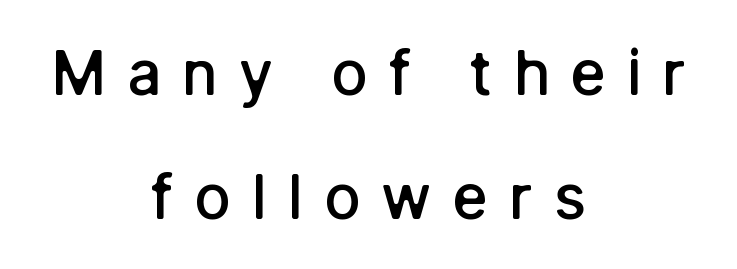
The passage shown has open, widely tracked lettering throughout. Horizontal alignment here is central, giving a formal, balanced look. Font category for this specimen: sans-serif. Has an underline been added? It has not.
